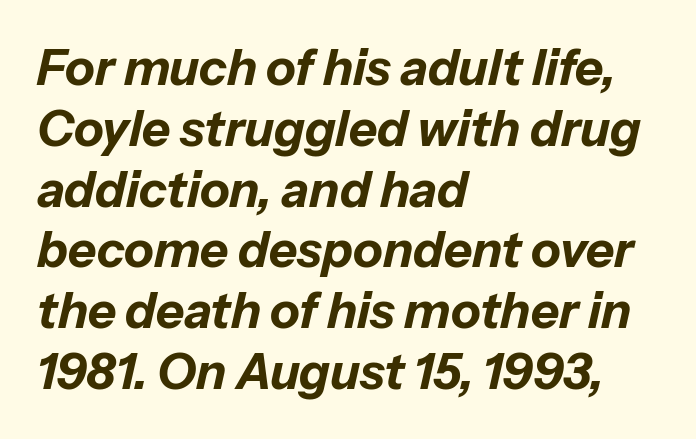
{"italic": "yes", "lean": "right", "slant_degrees": 13, "bold": "yes", "weight": "bold", "width": "normal", "stroke_contrast": "low", "x_height": "medium", "monospaced": "no", "underline": "no", "align": "left", "line_spacing_ratio": 1.24, "letter_spacing": "normal", "letter_spacing_em": 0.0, "glyph_px": 49}
